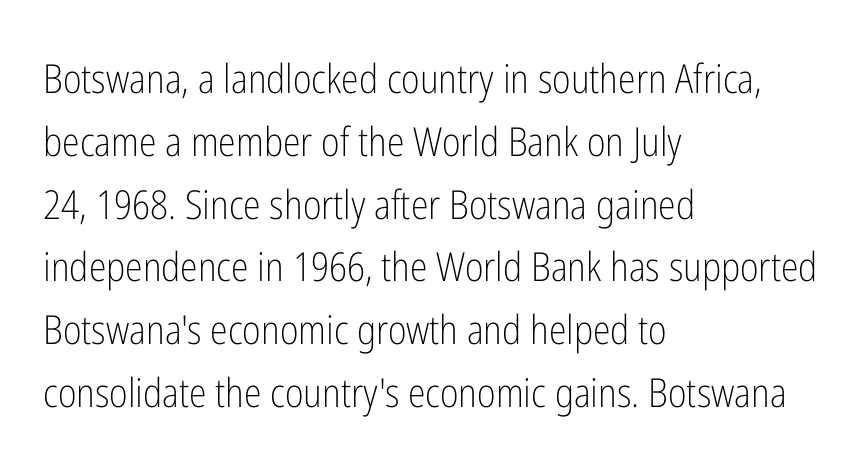
The image shows 40 px light, condensed sans-serif type, upright; set left-aligned, normal line spacing (1.57x), normal letter spacing, not underlined; low stroke contrast and a medium x-height.
